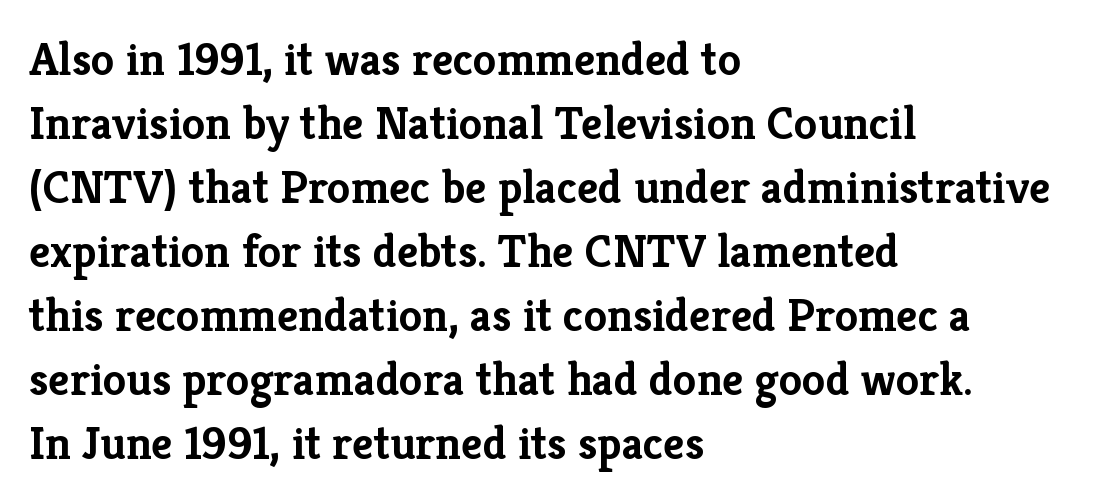
Q: Is the text bold? A: Yes.
Q: Is the text italic (slanted)? A: No, it is upright.
Q: Is the typeface a serif or a sans-serif typeface? A: Serif.
Q: Is the text underlined? A: No.
Q: How is the paragraph aligned? A: Left-aligned.
Q: Is the spacing between letters normal or unusually wide? A: Normal.
Q: Is the spacing between lines tight, normal or loose? A: Normal.
Q: Width (condensed, normal, or wide)? A: Normal.
Q: Stroke contrast? A: Low.
Q: x-height? A: Medium.
Q: Monospaced? A: No.
